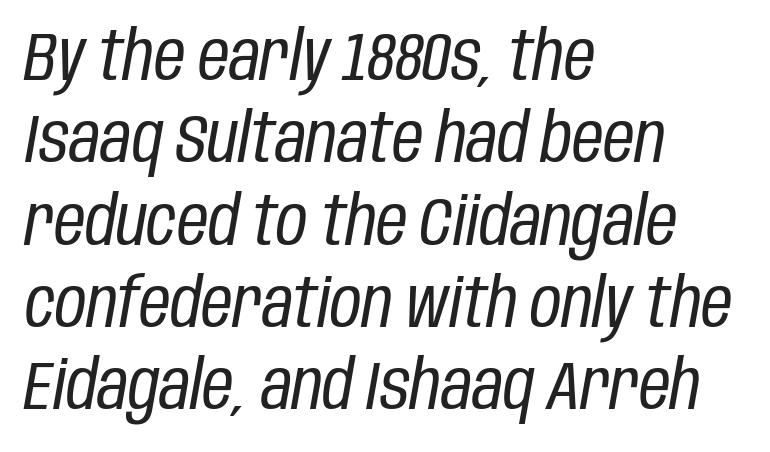
Q: Is the text bold? A: No.
Q: Is the text italic (slanted)? A: Yes, it leans right by about 10 degrees.
Q: Is the text underlined? A: No.
Q: How is the paragraph aligned? A: Left-aligned.
Q: Is the spacing between letters normal or unusually wide? A: Normal.
Q: Width (condensed, normal, or wide)? A: Condensed.
Q: Stroke contrast? A: Low.
Q: x-height? A: Large.
Q: Monospaced? A: No.
